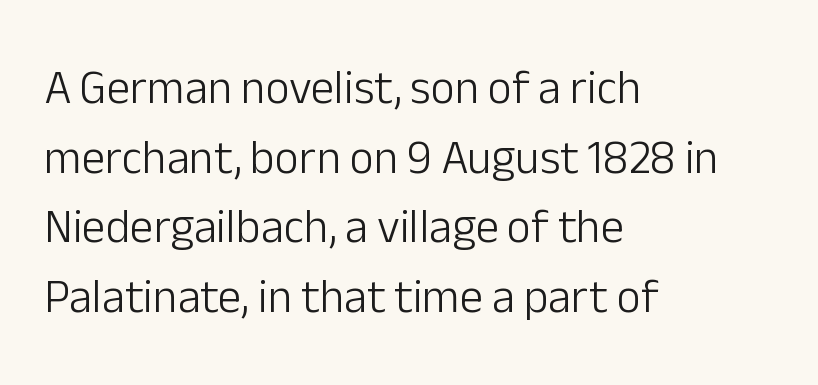
Q: Is the text bold? A: No.
Q: Is the text italic (slanted)? A: No, it is upright.
Q: Is the typeface a serif or a sans-serif typeface? A: Sans-serif.
Q: Is the text underlined? A: No.
Q: How is the paragraph aligned? A: Left-aligned.
Q: Is the spacing between letters normal or unusually wide? A: Normal.
Q: Is the spacing between lines tight, normal or loose? A: Normal.
Q: Width (condensed, normal, or wide)? A: Normal.
Q: Stroke contrast? A: Low.
Q: x-height? A: Medium.
Q: Monospaced? A: No.
